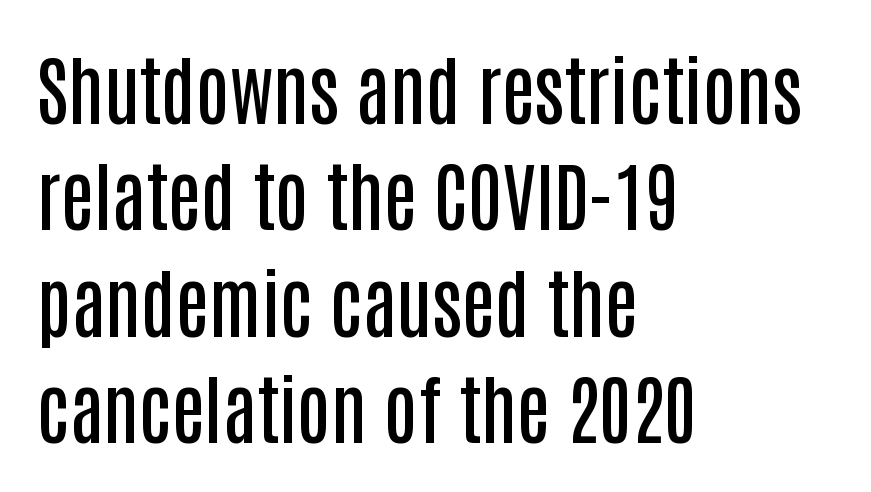
Q: Is the text bold? A: Semi-bold.
Q: Is the text italic (slanted)? A: No, it is upright.
Q: Is the typeface a serif or a sans-serif typeface? A: Sans-serif.
Q: Is the text underlined? A: No.
Q: How is the paragraph aligned? A: Left-aligned.
Q: Is the spacing between letters normal or unusually wide? A: Normal.
Q: Is the spacing between lines tight, normal or loose? A: Normal.
Q: Width (condensed, normal, or wide)? A: Condensed.
Q: Stroke contrast? A: Low.
Q: x-height? A: Large.
Q: Monospaced? A: No.
